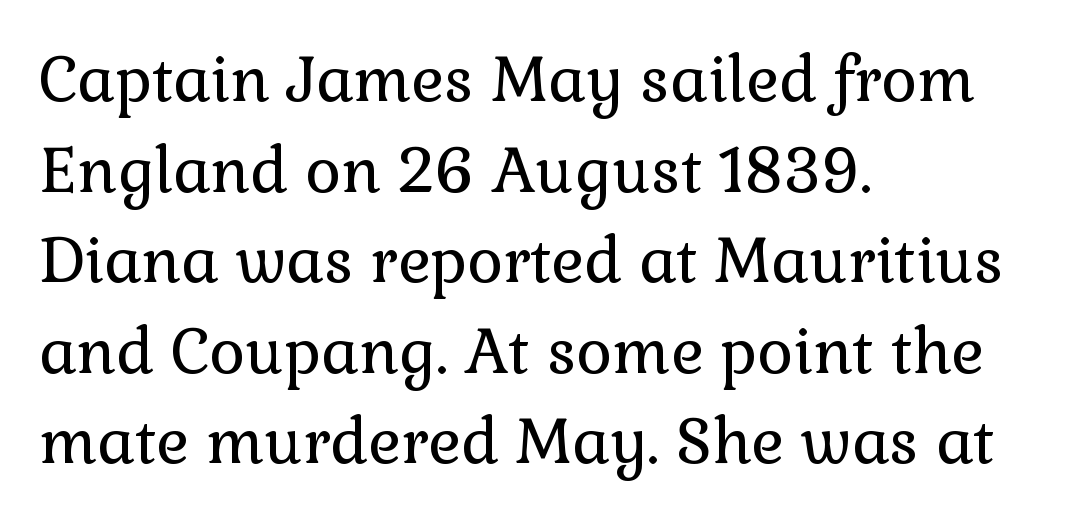
The image shows 62 px regular-weight serif type, upright; set left-aligned, normal line spacing (1.46x), normal letter spacing, not underlined; a medium x-height.
